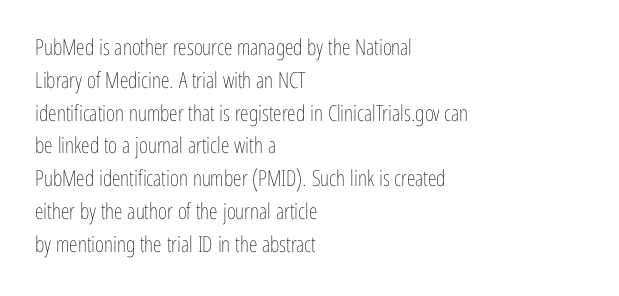
Q: Is the text bold? A: No.
Q: Is the text italic (slanted)? A: No, it is upright.
Q: Is the text underlined? A: No.
Q: How is the paragraph aligned? A: Left-aligned.
Q: Is the spacing between letters normal or unusually wide? A: Normal.
Q: Is the spacing between lines tight, normal or loose? A: Normal.
